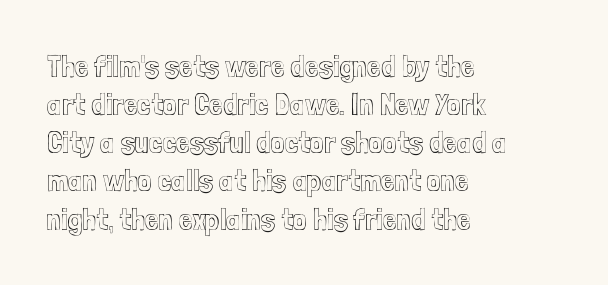
Q: Is the text italic (slanted)? A: No, it is upright.
Q: Is the text underlined? A: No.
Q: How is the paragraph aligned? A: Left-aligned.
Q: Is the spacing between letters normal or unusually wide? A: Normal.
Q: Width (condensed, normal, or wide)? A: Condensed.
Q: x-height? A: Medium.
Q: Monospaced? A: No.
